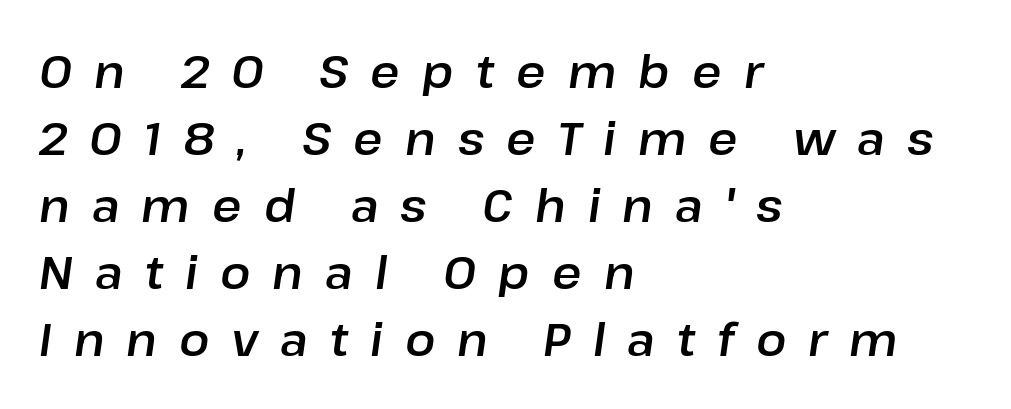
Teacher's note: observe the even left margin — that is flush-left alignment. Bare-footed words on every line. Observe the wide spacing: letters keep a clear distance from each other. A typesetter would call this proportional, since set widths differ per character.
